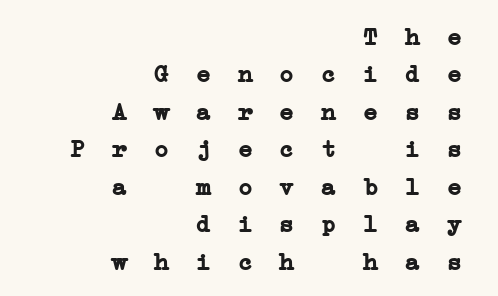
The image shows 25 px bold type; set right-aligned, normal line spacing (1.5x), unusually wide letter spacing (+0.47 em), not underlined.
